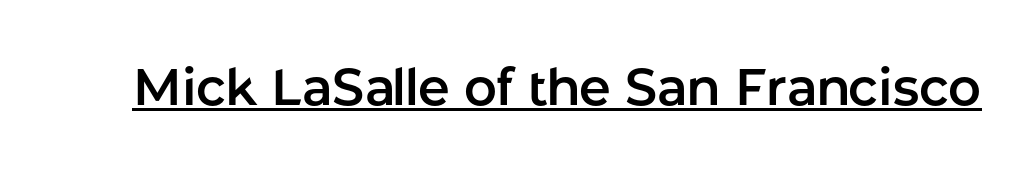
{"serif": "no", "italic": "no", "width": "normal", "stroke_contrast": "low", "x_height": "medium", "monospaced": "no", "underline": "yes", "letter_spacing": "normal", "letter_spacing_em": 0.0, "glyph_px": 51}
